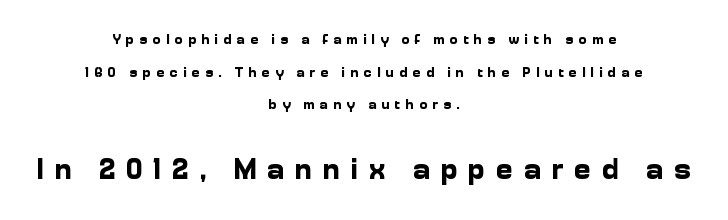
{"serif": "no", "italic": "no", "bold": "yes", "weight": "bold", "width": "normal", "stroke_contrast": "low", "x_height": "medium", "monospaced": "no", "underline": "no", "align": "center", "line_spacing": "loose", "line_spacing_ratio": 2.33, "letter_spacing": "wide", "letter_spacing_em": 0.36, "larger_block": "second", "size_ratio": 2.07, "glyph_px": 29}
